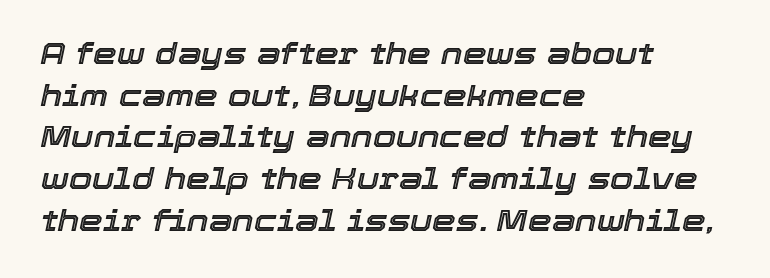
{"italic": "yes", "lean": "right", "slant_degrees": 12, "width": "normal", "x_height": "medium", "monospaced": "no", "underline": "no", "align": "left", "line_spacing": "normal", "line_spacing_ratio": 1.39, "letter_spacing": "normal", "letter_spacing_em": 0.0, "glyph_px": 30}
